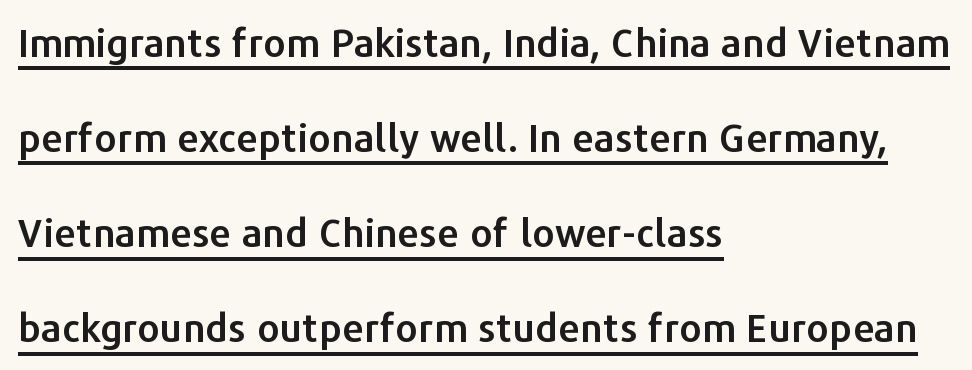
Rendered with straight, roman letterforms. These lines are rendered in a variable-pitch font. If you drew a ruler down the left edge, every line would touch it. Here the glyphs are tracked normally, forming tight word shapes. Is there much room between lines? Yes — plenty of vertical air separates them. Look at the bottom of the vertical strokes: they stop flat, with no serifs.
